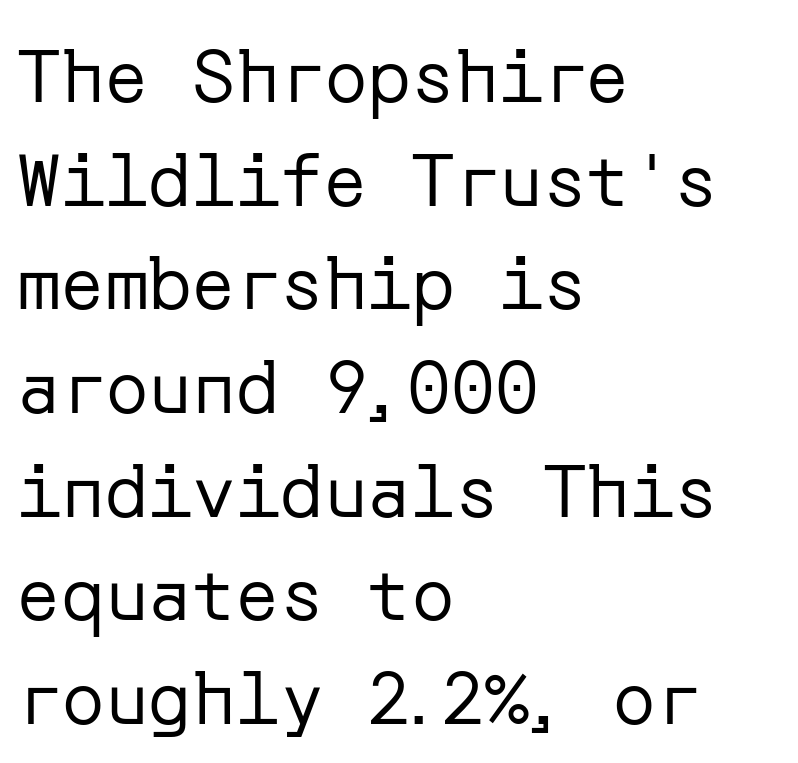
In terms of letterspacing, this is plain default setting. Weight: in the light-to-regular range. The passage shown is not underscored anywhere. Check where the strokes stop: nothing finishes them off — pure sans. These lines sit exactly where default settings would place them.
